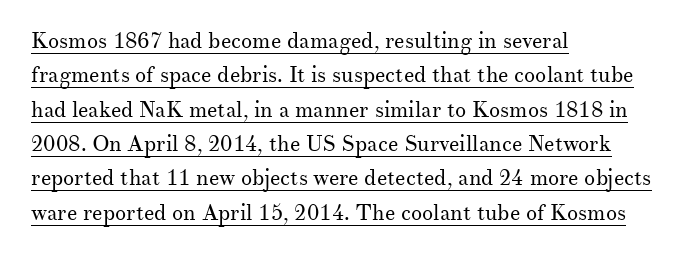
Q: Is the text bold? A: No.
Q: Is the text italic (slanted)? A: No, it is upright.
Q: Is the text underlined? A: Yes.
Q: How is the paragraph aligned? A: Left-aligned.
Q: Is the spacing between letters normal or unusually wide? A: Normal.
Q: Is the spacing between lines tight, normal or loose? A: Normal.
